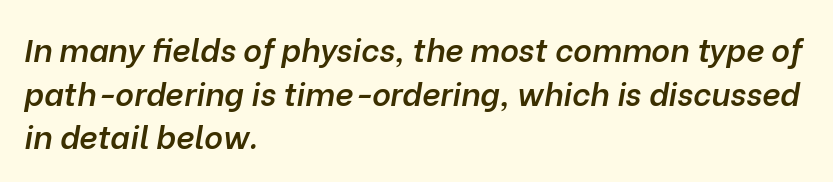
{"italic": "yes", "lean": "right", "slant_degrees": 10, "bold": "semi", "weight": "semibold", "width": "normal", "stroke_contrast": "low", "x_height": "medium", "monospaced": "no", "underline": "no", "align": "left", "line_spacing": "normal", "line_spacing_ratio": 1.36, "letter_spacing": "normal", "letter_spacing_em": 0.0, "glyph_px": 32}
